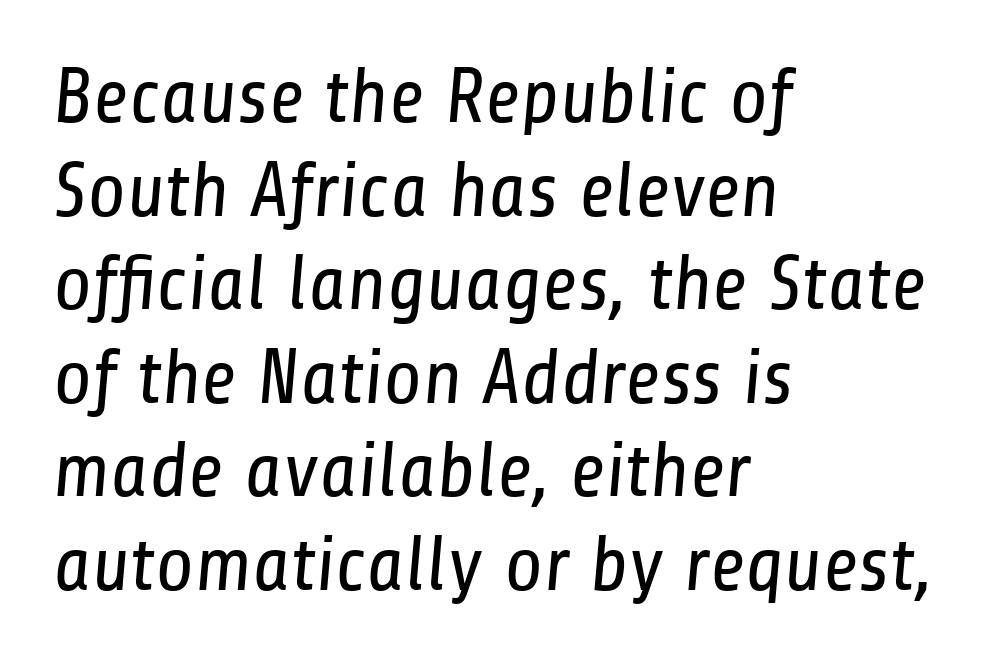
The image shows 78 px regular-weight, condensed sans-serif type; set left-aligned, line spacing 1.2x, normal letter spacing, not underlined; low stroke contrast and a medium x-height.
